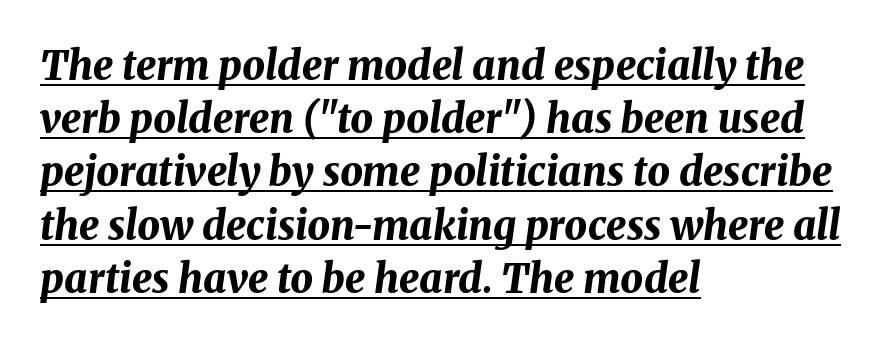
Q: Is the text bold? A: Yes.
Q: Is the text italic (slanted)? A: Yes, it leans right by about 8 degrees.
Q: Is the text underlined? A: Yes.
Q: How is the paragraph aligned? A: Left-aligned.
Q: Is the spacing between letters normal or unusually wide? A: Normal.
Q: Is the spacing between lines tight, normal or loose? A: Normal.
Q: Width (condensed, normal, or wide)? A: Normal.
Q: Stroke contrast? A: Medium.
Q: x-height? A: Medium.
Q: Monospaced? A: No.
